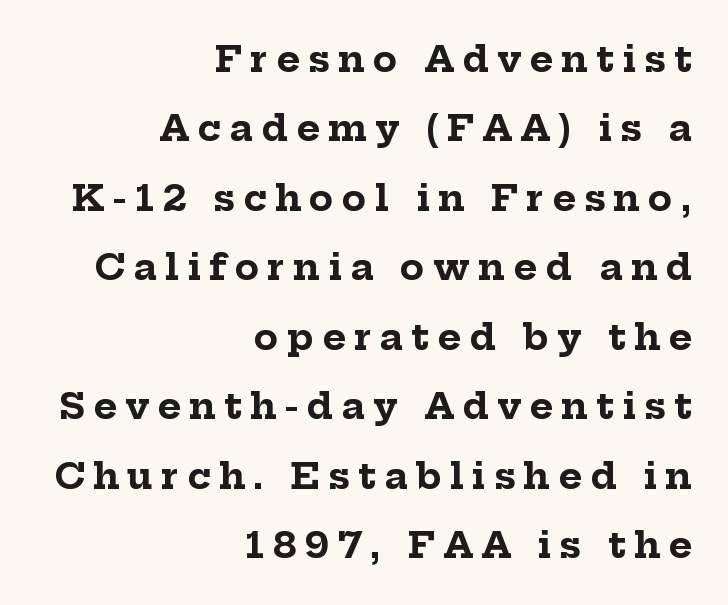
This sample has the flowing, uneven cadence of proportional lettering. Observe the serifs anchoring each vertical stroke in this sample. Rows of type keep a wide berth in the vertical direction. Thick stems and heavy bowls — unmistakably bold.
